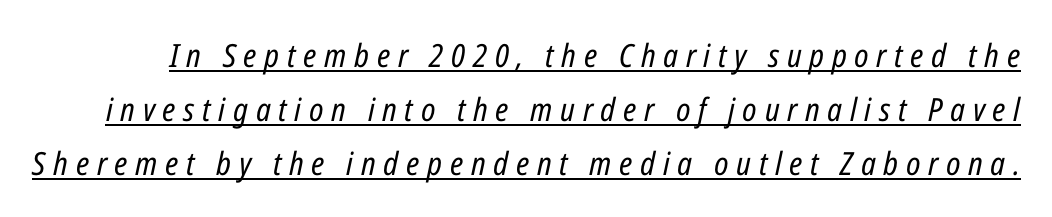
The image shows 32 px regular-weight, condensed type, italic (leaning right); set normal line spacing (1.68x), unusually wide letter spacing (+0.24 em), underlined; low stroke contrast and a medium x-height.
